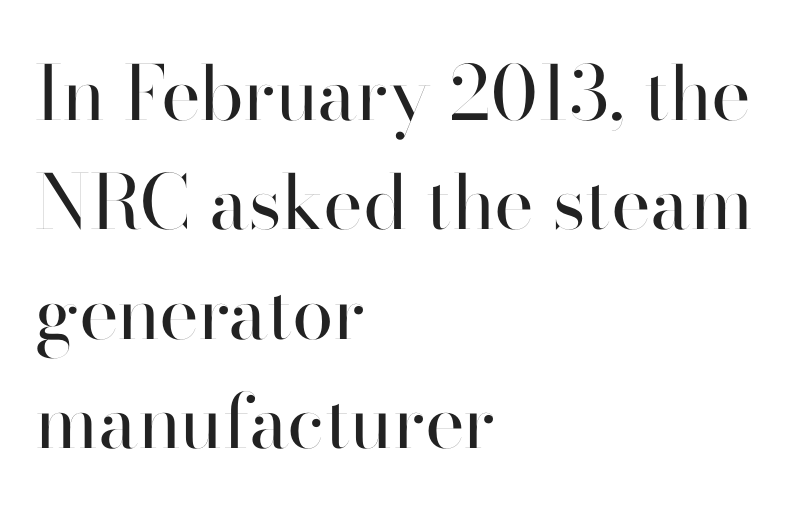
Q: Is the text bold? A: No.
Q: Is the text italic (slanted)? A: No, it is upright.
Q: Is the typeface a serif or a sans-serif typeface? A: Sans-serif.
Q: Is the text underlined? A: No.
Q: How is the paragraph aligned? A: Left-aligned.
Q: Is the spacing between letters normal or unusually wide? A: Normal.
Q: Is the spacing between lines tight, normal or loose? A: Normal.
Q: Width (condensed, normal, or wide)? A: Normal.
Q: Stroke contrast? A: High.
Q: x-height? A: Small.
Q: Monospaced? A: No.
